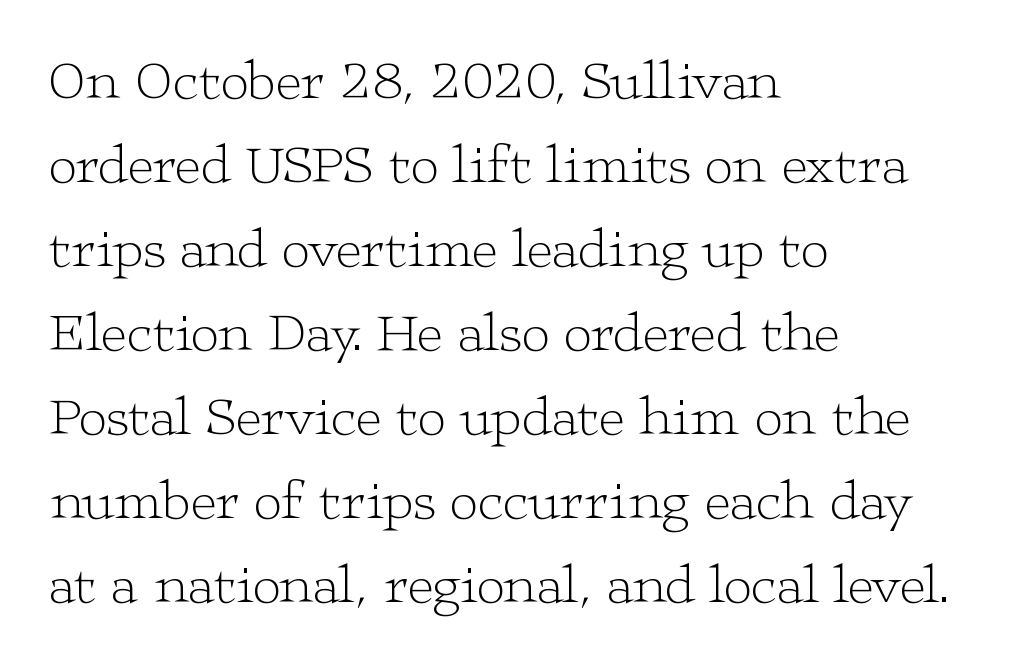
The image shows 56 px light, wide serif type, upright; set left-aligned, normal line spacing (1.5x), normal letter spacing, not underlined; low stroke contrast and a medium x-height.
